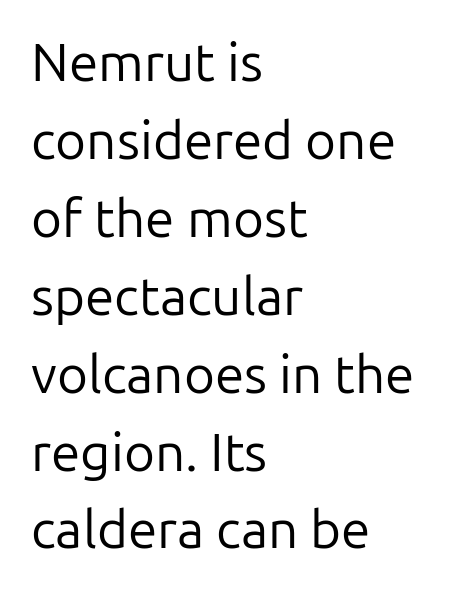
The image shows 53 px regular-weight sans-serif type, upright; set left-aligned, normal line spacing (1.47x), normal letter spacing, not underlined; low stroke contrast and a medium x-height.
